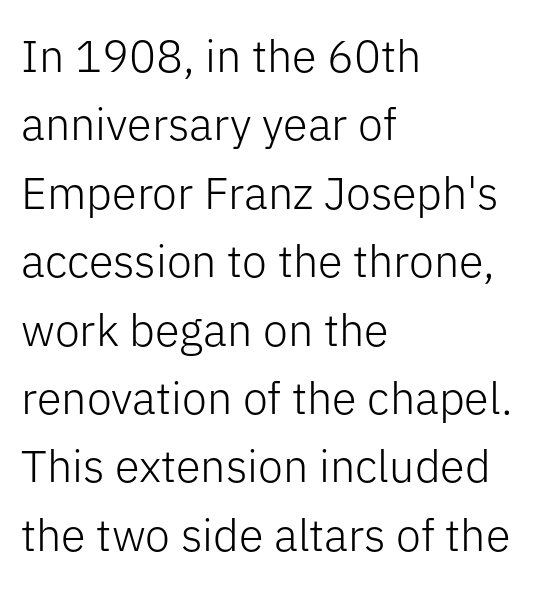
The area under the type is left untouched. A typesetter would call this leading conventional body-copy spacing. Where is the straight margin? On the left. What stands out about the letter spacing? Nothing — it is the standard amount. To sum up the face: it is a sans, with no serifs. Do the letters lean? They stand straight.
